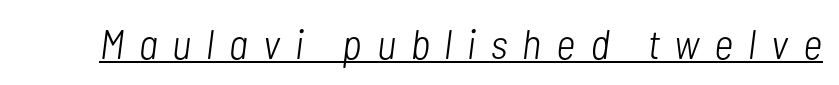
The face used here is rendered with a markedly widened letterfit. The strokes carry an ordinary text weight at most. The typography opts for an oblique posture over an upright one. Looks like someone drew a line under every word here. Spacing verdict: proportional, widths tailored to each character.
